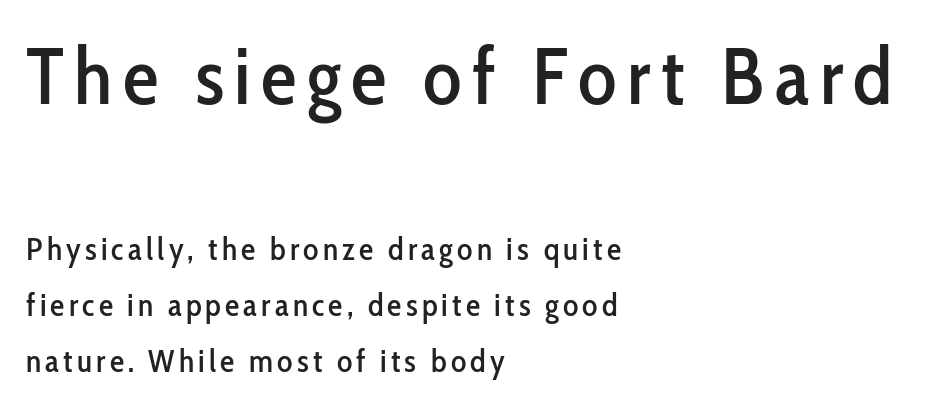
The typography opts for an upright posture over an oblique one. A student would call this left alignment; a typographer would say flush left, rag right. Glance below the letters and you will spot only blank space. Serifs: no, the terminals of the letterforms are clean. The rendering uses natural spacing where letterforms have individual widths. Top chunk: large. Bottom chunk: small.
